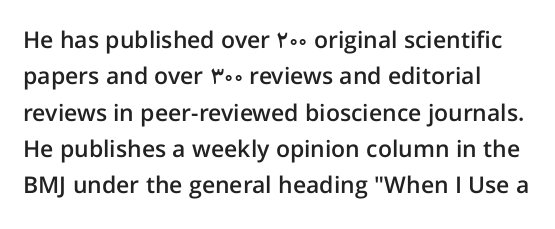
The image shows 23 px text type, upright; set left-aligned, normal line spacing (1.58x), normal letter spacing, not underlined.
